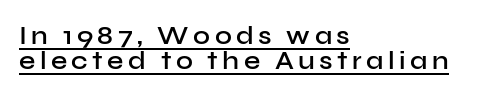
{"italic": "no", "bold": "semi", "underline": "yes", "align": "left", "line_spacing": "tight", "line_spacing_ratio": 0.96, "glyph_px": 26}
